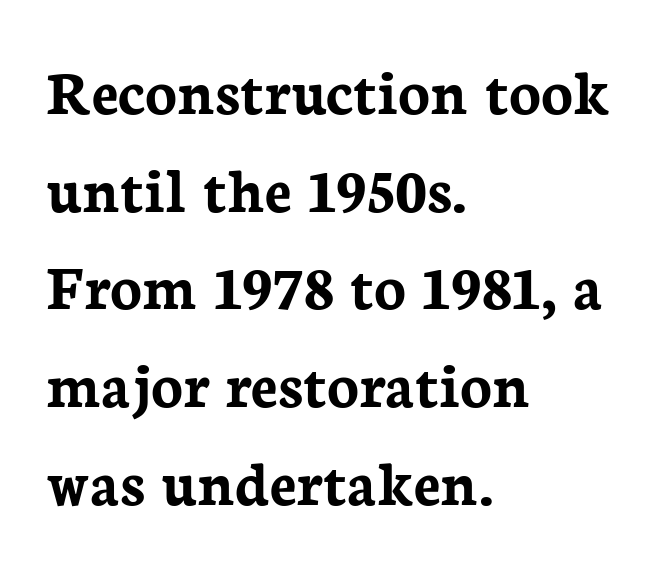
{"serif": "yes", "italic": "no", "bold": "yes", "weight": "semibold", "width": "normal", "stroke_contrast": "low", "x_height": "medium", "monospaced": "no", "underline": "no", "align": "left", "line_spacing": "normal", "line_spacing_ratio": 1.48, "letter_spacing": "normal", "letter_spacing_em": 0.0, "glyph_px": 66}
